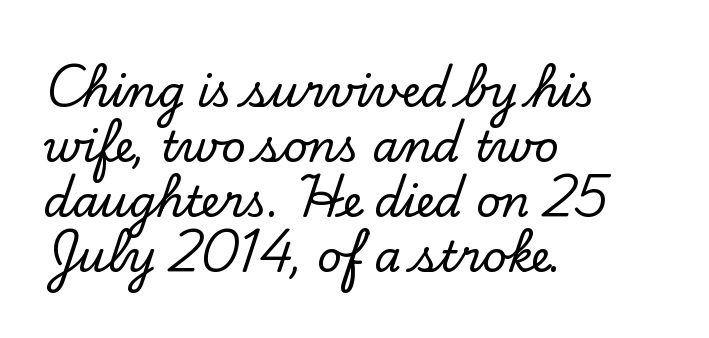
{"serif": "yes", "width": "normal", "stroke_contrast": "low", "x_height": "small", "monospaced": "no", "underline": "no", "align": "left", "line_spacing": "normal", "line_spacing_ratio": 1.28, "letter_spacing": "normal", "letter_spacing_em": 0.0, "glyph_px": 43}
